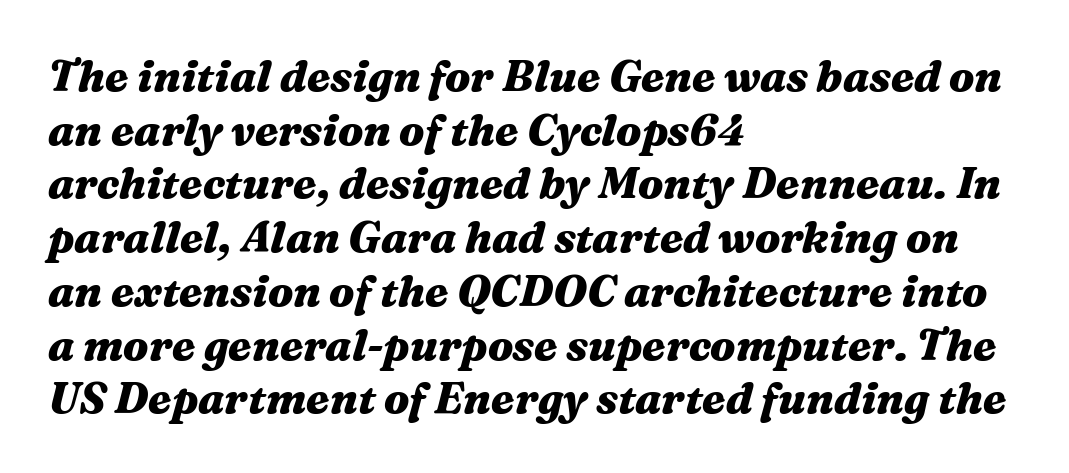
Q: Is the text bold? A: Yes.
Q: Is the text italic (slanted)? A: Yes, it leans right by about 16 degrees.
Q: Is the text underlined? A: No.
Q: How is the paragraph aligned? A: Left-aligned.
Q: Is the spacing between letters normal or unusually wide? A: Normal.
Q: Is the spacing between lines tight, normal or loose? A: Normal.
Q: Width (condensed, normal, or wide)? A: Wide.
Q: Stroke contrast? A: Medium.
Q: x-height? A: Medium.
Q: Monospaced? A: No.
